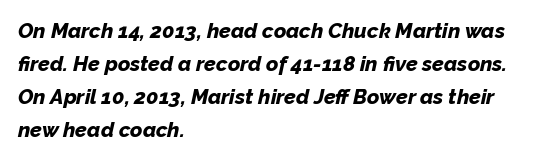
{"italic": "yes", "lean": "right", "slant_degrees": 12, "bold": "yes", "underline": "no", "align": "left", "line_spacing": "normal", "line_spacing_ratio": 1.57, "letter_spacing": "normal", "letter_spacing_em": 0.0, "glyph_px": 21}
